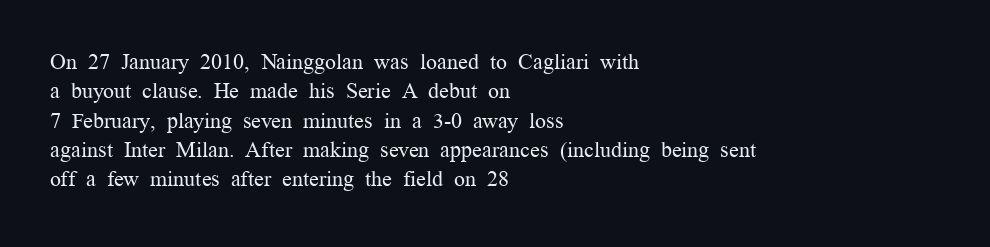
Q: Is the text bold? A: No.
Q: Is the text italic (slanted)? A: No, it is upright.
Q: Is the text underlined? A: No.
Q: How is the paragraph aligned? A: Left-aligned.
Q: Is the spacing between letters normal or unusually wide? A: Normal.
Q: Is the spacing between lines tight, normal or loose? A: Normal.
